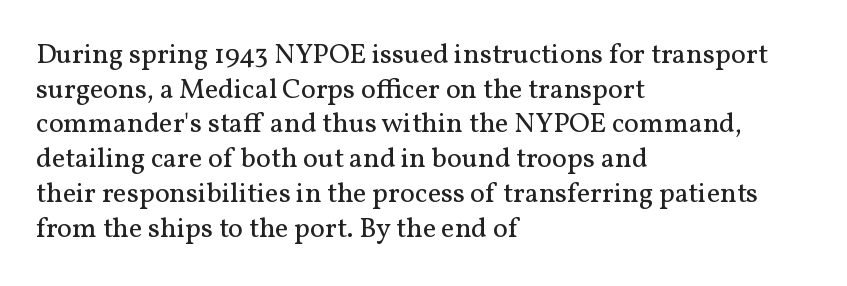
Q: Is the text bold? A: No.
Q: Is the text italic (slanted)? A: No, it is upright.
Q: Is the typeface a serif or a sans-serif typeface? A: Serif.
Q: Is the text underlined? A: No.
Q: How is the paragraph aligned? A: Left-aligned.
Q: Is the spacing between letters normal or unusually wide? A: Normal.
Q: Width (condensed, normal, or wide)? A: Normal.
Q: Stroke contrast? A: Medium.
Q: x-height? A: Medium.
Q: Monospaced? A: No.
